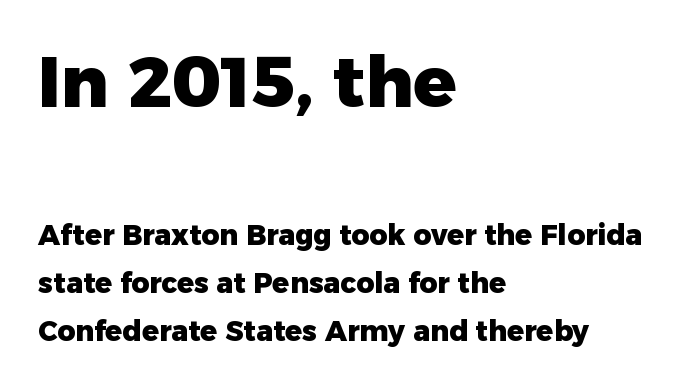
A typesetter would call this proportional, since set widths differ per character. These lines carry a lot of weight — the face is fully bold. The space directly below the letters is spotless. A student would call this left alignment; a typographer would say flush left, rag right. These lines are composed in type without serifs.
